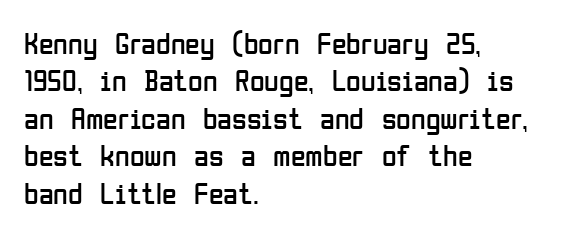
The image shows 30 px regular-weight, condensed sans-serif type, upright; set left-aligned, normal line spacing (1.25x), normal letter spacing, not underlined; low stroke contrast and a medium x-height.
